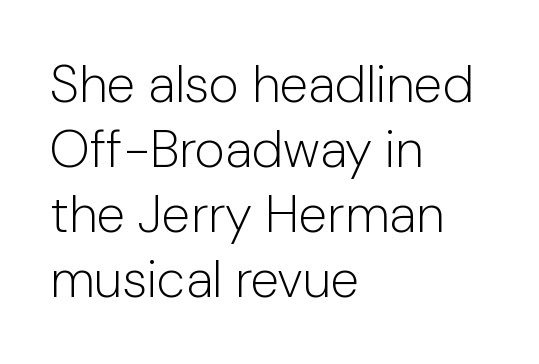
{"serif": "no", "italic": "no", "bold": "no", "weight": "light", "width": "normal", "stroke_contrast": "low", "x_height": "medium", "monospaced": "no", "underline": "no", "align": "left", "line_spacing": "normal", "line_spacing_ratio": 1.25, "letter_spacing": "normal", "letter_spacing_em": 0.0, "glyph_px": 52}
